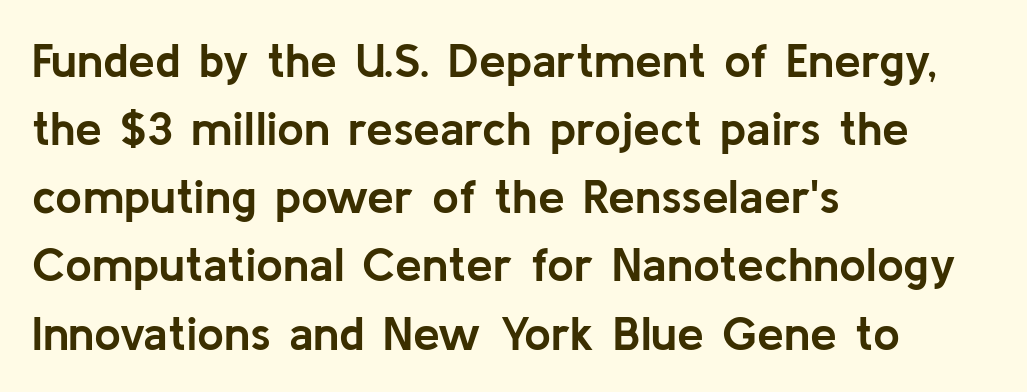
{"serif": "no", "italic": "no", "bold": "yes", "weight": "semibold", "width": "normal", "stroke_contrast": "low", "x_height": "medium", "monospaced": "no", "underline": "no", "align": "left", "line_spacing": "normal", "line_spacing_ratio": 1.42, "letter_spacing": "normal", "letter_spacing_em": 0.0, "glyph_px": 48}
